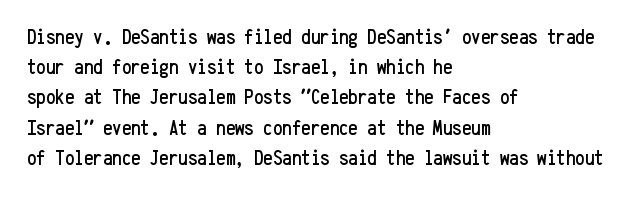
{"italic": "no", "underline": "no", "align": "left", "line_spacing": "normal", "line_spacing_ratio": 1.44, "letter_spacing": "normal", "letter_spacing_em": 0.0, "glyph_px": 21}
